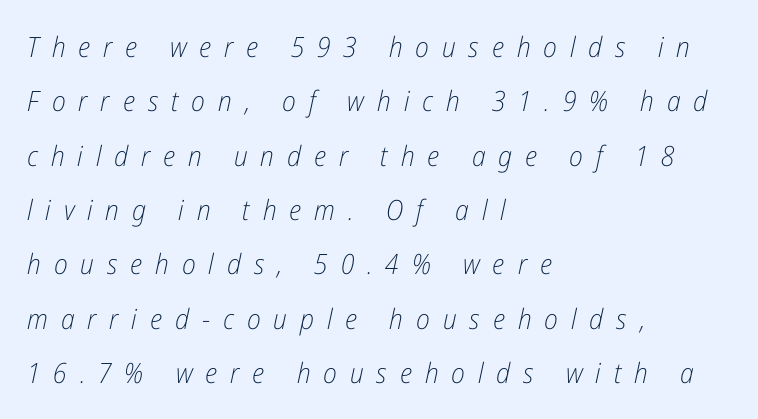
Q: Is the text bold? A: No.
Q: Is the text italic (slanted)? A: Yes, it leans right by about 12 degrees.
Q: Is the text underlined? A: No.
Q: How is the paragraph aligned? A: Left-aligned.
Q: Is the spacing between letters normal or unusually wide? A: Unusually wide.
Q: Is the spacing between lines tight, normal or loose? A: Loose.
Q: Width (condensed, normal, or wide)? A: Condensed.
Q: Stroke contrast? A: Low.
Q: x-height? A: Medium.
Q: Monospaced? A: No.
